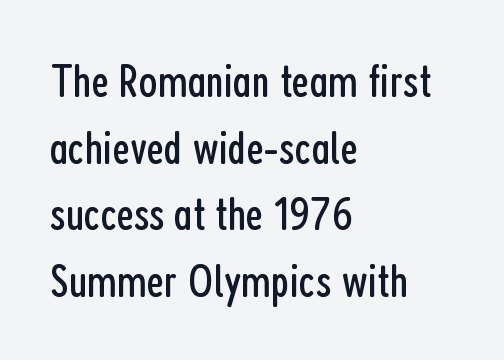
{"serif": "no", "italic": "no", "bold": "no", "weight": "regular", "width": "condensed", "stroke_contrast": "low", "x_height": "medium", "monospaced": "no", "underline": "no", "align": "left", "line_spacing": "normal", "line_spacing_ratio": 1.39, "letter_spacing": "normal", "letter_spacing_em": 0.0, "glyph_px": 48}
